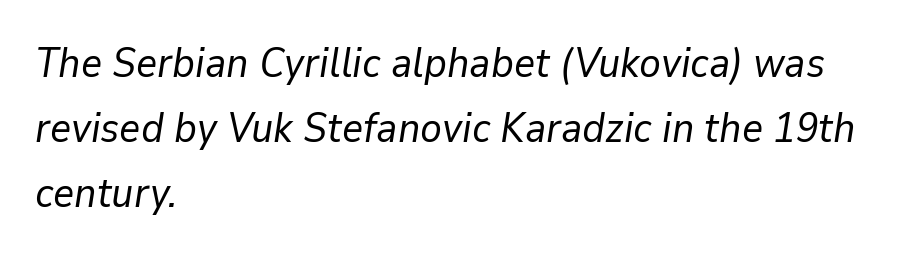
The image shows 41 px regular-weight type, italic (leaning right); set left-aligned, normal line spacing (1.58x), normal letter spacing, not underlined; low stroke contrast and a medium x-height.
